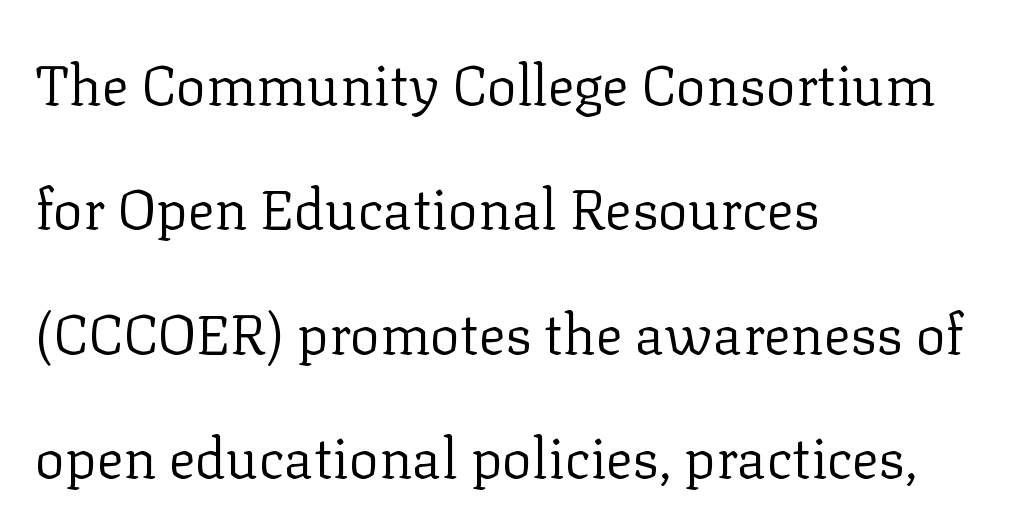
Q: Is the text bold? A: No.
Q: Is the text italic (slanted)? A: No, it is upright.
Q: Is the typeface a serif or a sans-serif typeface? A: Serif.
Q: Is the text underlined? A: No.
Q: How is the paragraph aligned? A: Left-aligned.
Q: Is the spacing between letters normal or unusually wide? A: Normal.
Q: Is the spacing between lines tight, normal or loose? A: Loose.
Q: Width (condensed, normal, or wide)? A: Normal.
Q: Stroke contrast? A: Low.
Q: x-height? A: Medium.
Q: Monospaced? A: No.
